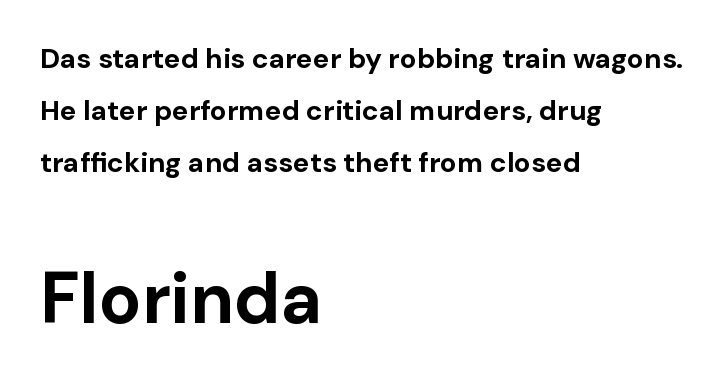
Q: Is the text bold? A: Yes.
Q: Is the text italic (slanted)? A: No, it is upright.
Q: Is the typeface a serif or a sans-serif typeface? A: Sans-serif.
Q: Is the text underlined? A: No.
Q: How is the paragraph aligned? A: Left-aligned.
Q: Is the spacing between letters normal or unusually wide? A: Normal.
Q: Which block of text is set in a larger size, the first (top) or the second (bottom)? A: The second (bottom) one.
Q: Width (condensed, normal, or wide)? A: Normal.
Q: Stroke contrast? A: Low.
Q: x-height? A: Medium.
Q: Monospaced? A: No.
